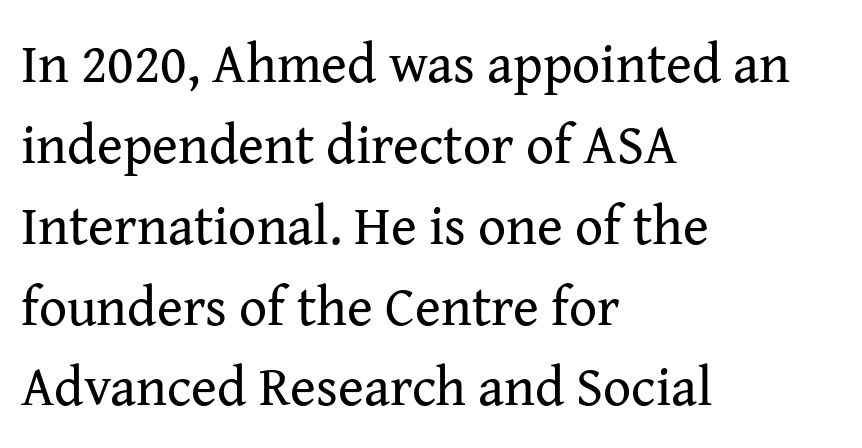
The face looks like a standard text weight, possibly lighter. Quick note: underline off. Normally led — the rows are evenly, conventionally spaced. Spacing verdict: proportional, widths tailored to each character.
